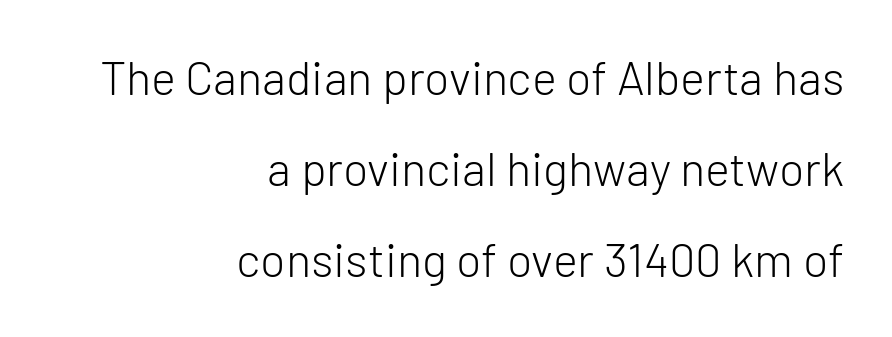
These lines stand farther apart than default settings would place them. All the whitespace from short lines collects on the left. The letterforms sit at book weight or below. Tall strokes in this sample are plumb rather than angled.
